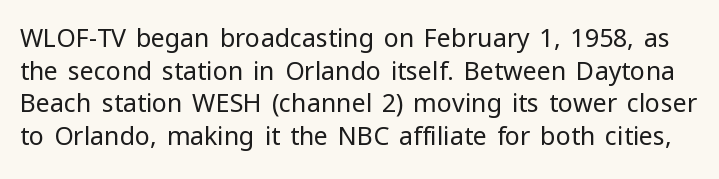
The image shows 25 px text type, upright; set normal line spacing (1.31x), normal letter spacing, not underlined.
